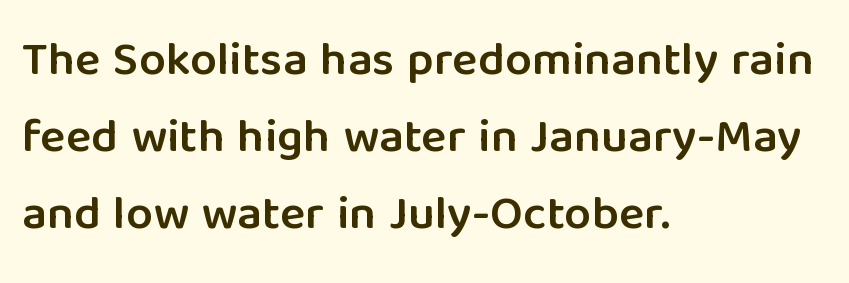
The image shows 48 px semibold sans-serif type, upright; set left-aligned, normal line spacing (1.6x), normal letter spacing, not underlined; low stroke contrast and a medium x-height.
